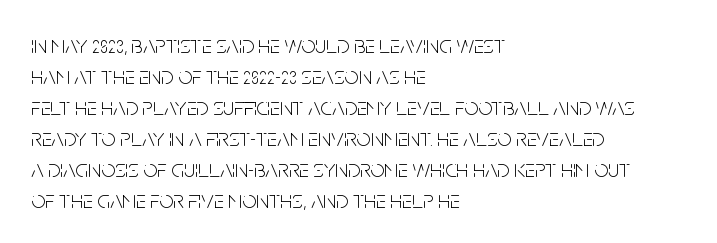
The image shows 25 px text type, upright; set left-aligned, line spacing 1.24x, normal letter spacing, not underlined.
